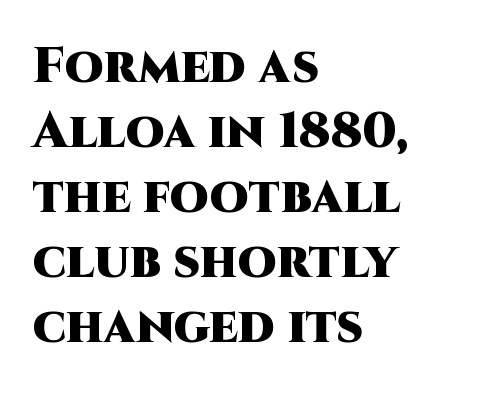
The image shows 50 px heavy sans-serif type, upright; set left-aligned, normal line spacing (1.3x), normal letter spacing, not underlined; high stroke contrast and a large x-height.
